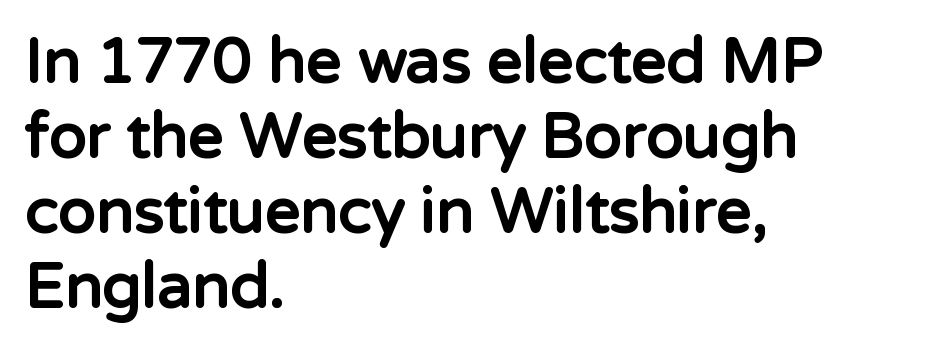
Q: Is the text bold? A: Yes.
Q: Is the text italic (slanted)? A: No, it is upright.
Q: Is the typeface a serif or a sans-serif typeface? A: Sans-serif.
Q: Is the text underlined? A: No.
Q: How is the paragraph aligned? A: Left-aligned.
Q: Is the spacing between letters normal or unusually wide? A: Normal.
Q: Width (condensed, normal, or wide)? A: Normal.
Q: Stroke contrast? A: Low.
Q: x-height? A: Medium.
Q: Monospaced? A: No.
